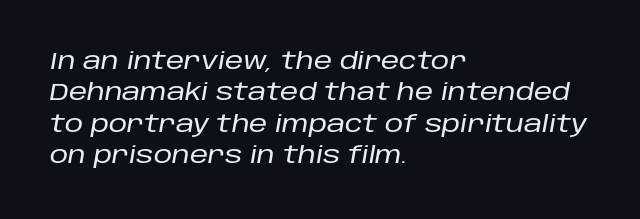
{"italic": "yes", "lean": "right", "slant_degrees": 10, "underline": "no", "align": "left", "line_spacing": "normal", "line_spacing_ratio": 1.36, "letter_spacing": "normal", "letter_spacing_em": 0.0, "glyph_px": 23}
